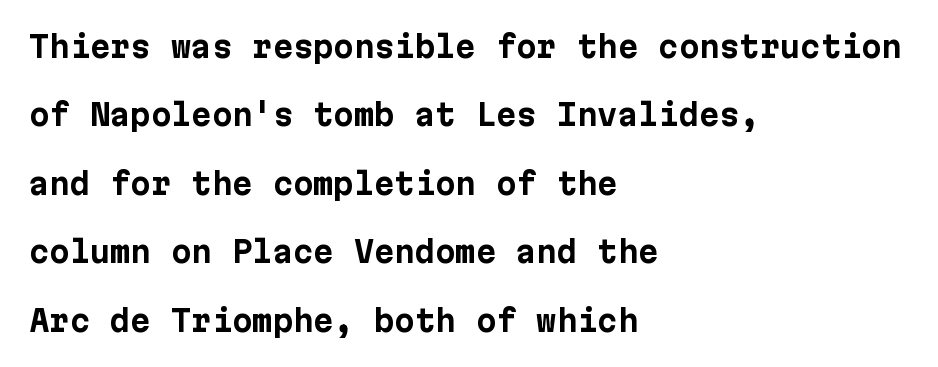
The image shows 29 px bold sans-serif type, upright; set left-aligned, loose line spacing (2.36x), normal letter spacing, not underlined; low stroke contrast and a medium x-height.
